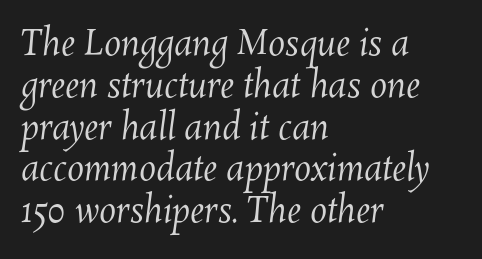
Q: Is the text bold? A: No.
Q: Is the text underlined? A: No.
Q: How is the paragraph aligned? A: Left-aligned.
Q: Is the spacing between letters normal or unusually wide? A: Normal.
Q: Width (condensed, normal, or wide)? A: Normal.
Q: Stroke contrast? A: Medium.
Q: x-height? A: Medium.
Q: Monospaced? A: No.
